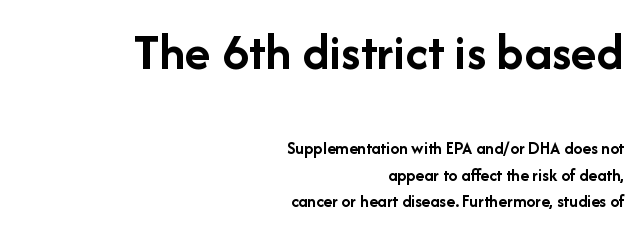
The type family on display is of the sans-serif kind. The rendering keeps characters at their native spacing. Horizontal bands of white between lines are of average thickness. Words float on clear page, feet unadorned. One-word summary of the alignment: right.
